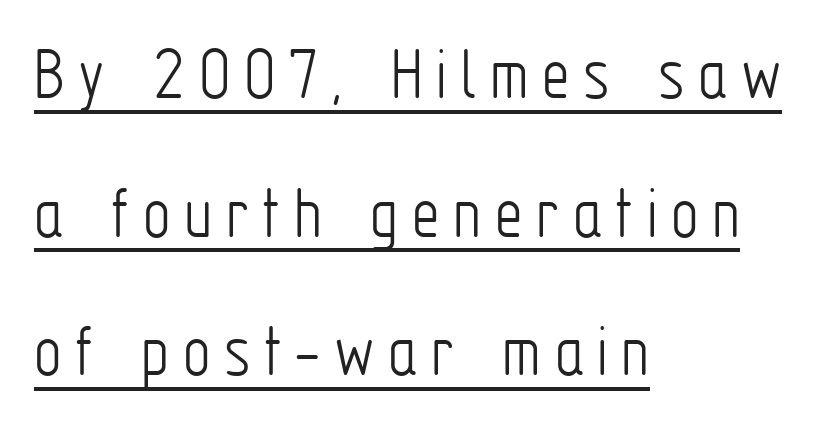
The words here are underlined. The paragraph has a hard left edge and a soft right edge. No heavy texture on the line: the type isn't bold. Font category for this specimen: sans-serif. When letters stand straight like this, we call the style roman or upright. These lines are rendered in a variable-pitch font.
